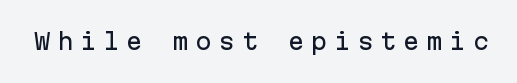
{"italic": "no", "underline": "no", "letter_spacing": "wide", "letter_spacing_em": 0.3, "glyph_px": 22}
